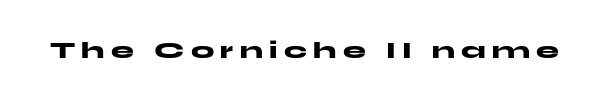
The image shows 23 px bold type, upright; set unusually wide letter spacing (+0.28 em), not underlined.
